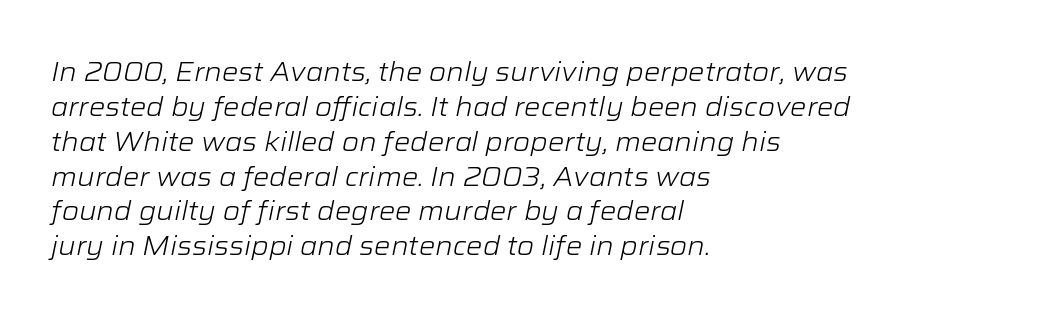
The image shows 26 px text type, italic (leaning right); set left-aligned, normal line spacing (1.34x), normal letter spacing, not underlined.
